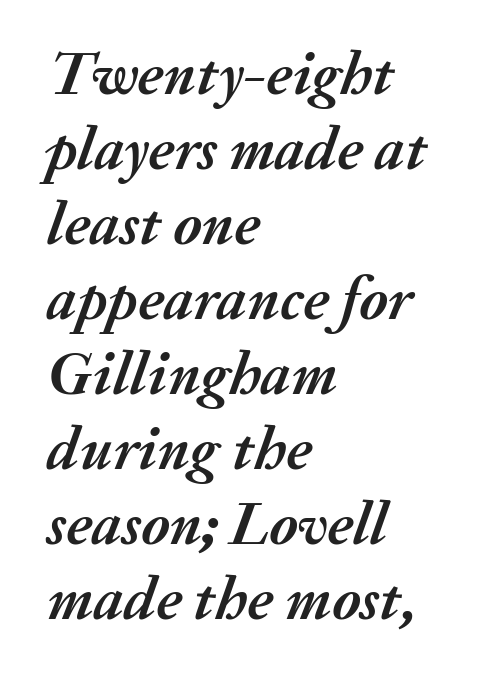
Q: Is the text bold? A: Yes.
Q: Is the text italic (slanted)? A: Yes, it leans right by about 20 degrees.
Q: Is the text underlined? A: No.
Q: How is the paragraph aligned? A: Left-aligned.
Q: Is the spacing between letters normal or unusually wide? A: Normal.
Q: Width (condensed, normal, or wide)? A: Normal.
Q: Stroke contrast? A: Medium.
Q: x-height? A: Medium.
Q: Monospaced? A: No.
